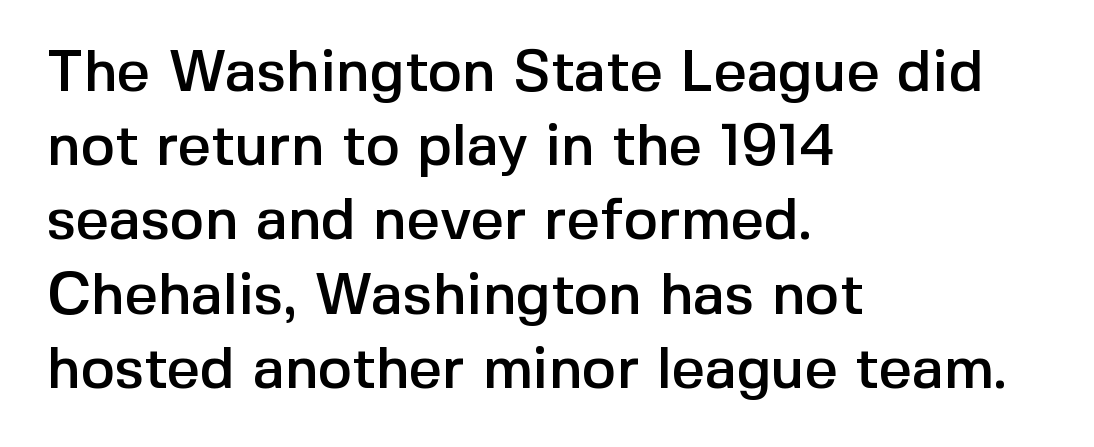
{"serif": "no", "italic": "no", "width": "normal", "x_height": "medium", "monospaced": "no", "underline": "no", "align": "left", "line_spacing": "normal", "line_spacing_ratio": 1.28, "letter_spacing": "normal", "letter_spacing_em": 0.0, "glyph_px": 58}
